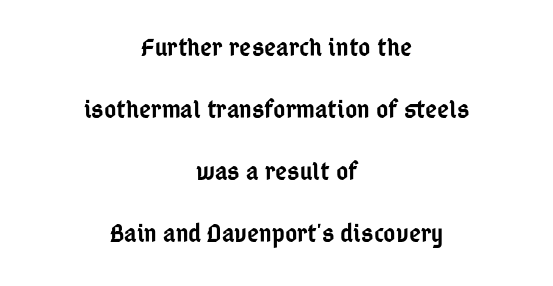
{"italic": "no", "bold": "semi", "underline": "no", "align": "center", "line_spacing": "loose", "line_spacing_ratio": 2.39, "letter_spacing": "normal", "letter_spacing_em": 0.0, "glyph_px": 26}
